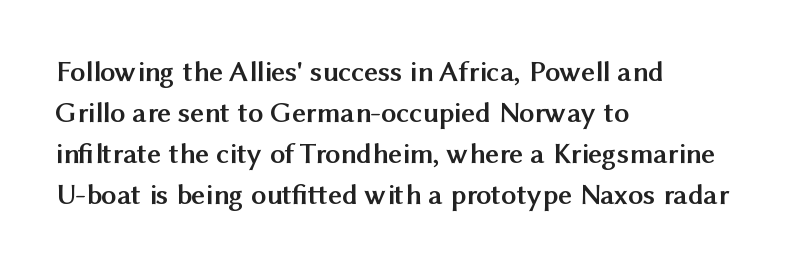
Q: Is the text bold? A: Yes.
Q: Is the text italic (slanted)? A: No, it is upright.
Q: Is the typeface a serif or a sans-serif typeface? A: Sans-serif.
Q: Is the text underlined? A: No.
Q: How is the paragraph aligned? A: Left-aligned.
Q: Is the spacing between letters normal or unusually wide? A: Normal.
Q: Is the spacing between lines tight, normal or loose? A: Normal.
Q: Width (condensed, normal, or wide)? A: Normal.
Q: Stroke contrast? A: Medium.
Q: x-height? A: Medium.
Q: Monospaced? A: No.
